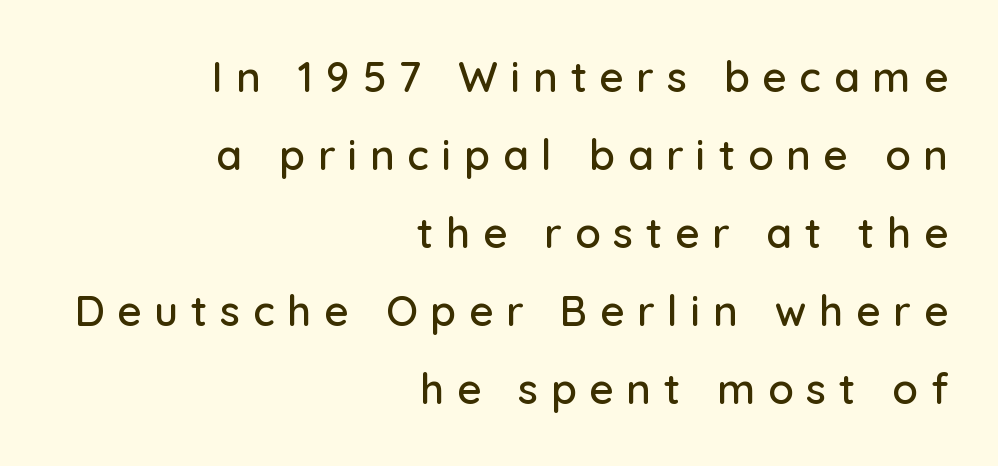
{"serif": "no", "italic": "no", "width": "normal", "stroke_contrast": "low", "x_height": "medium", "monospaced": "no", "underline": "no", "align": "right", "line_spacing_ratio": 1.86, "letter_spacing": "wide", "letter_spacing_em": 0.3, "glyph_px": 42}
